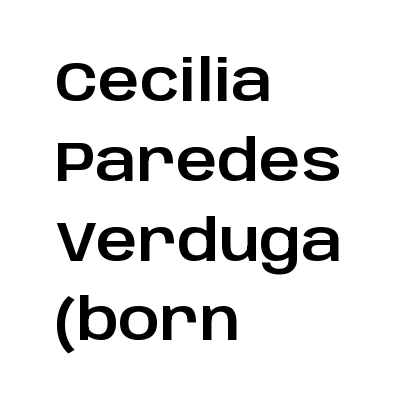
Q: Is the text italic (slanted)? A: No, it is upright.
Q: Is the typeface a serif or a sans-serif typeface? A: Sans-serif.
Q: Is the text underlined? A: No.
Q: How is the paragraph aligned? A: Left-aligned.
Q: Is the spacing between letters normal or unusually wide? A: Normal.
Q: Is the spacing between lines tight, normal or loose? A: Normal.
Q: Width (condensed, normal, or wide)? A: Normal.
Q: Stroke contrast? A: Low.
Q: x-height? A: Large.
Q: Monospaced? A: No.
